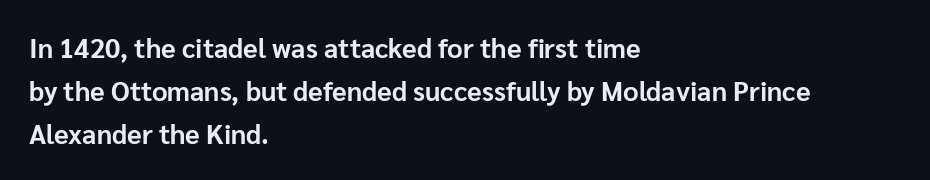
Typesetter's note: full bold, strokes at maximum text heaviness. Quick note: interline space is typical. Compared with a centered layout, this one pins lines to the left instead. Tall strokes in this sample are plumb rather than angled. The tracking reads as untouched default to a designer's eye. Has an underline been added? It has not.
